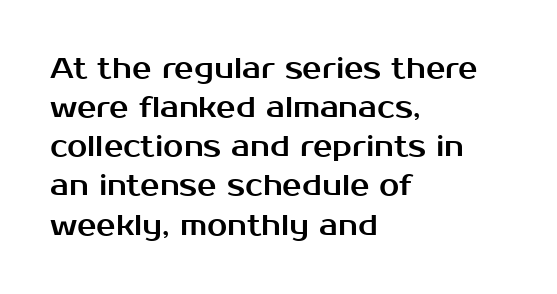
Q: Is the text italic (slanted)? A: No, it is upright.
Q: Is the typeface a serif or a sans-serif typeface? A: Sans-serif.
Q: Is the text underlined? A: No.
Q: How is the paragraph aligned? A: Left-aligned.
Q: Is the spacing between letters normal or unusually wide? A: Normal.
Q: Is the spacing between lines tight, normal or loose? A: Normal.
Q: Width (condensed, normal, or wide)? A: Normal.
Q: Stroke contrast? A: Medium.
Q: x-height? A: Medium.
Q: Monospaced? A: No.
